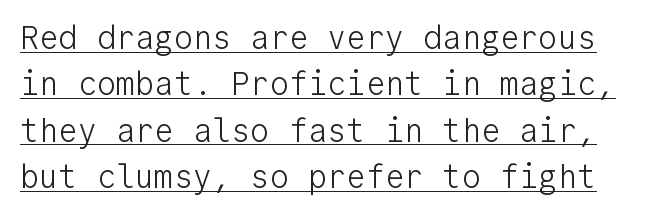
The face used here is a sans, in the tradition of grotesques and geometrics. Honestly, the letter spacing is just normal — you wouldn't notice it. The words here are underlined. Notice how descenders clear the ascenders below comfortably — that's standard leading. In terms of posture, this sample is upright.
